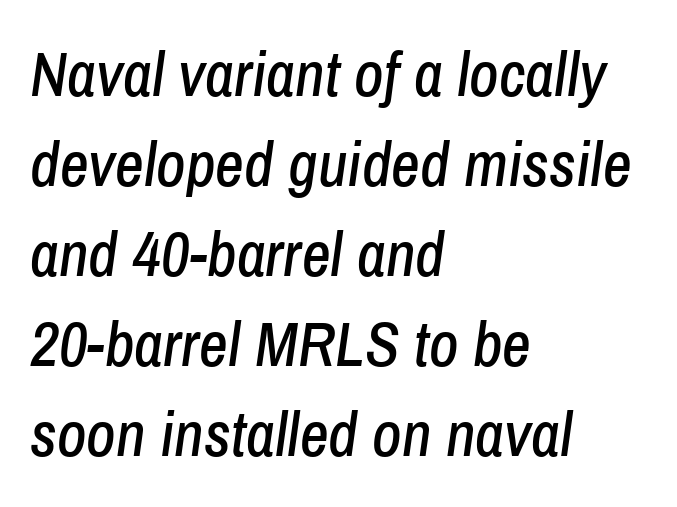
The image shows 63 px condensed type, italic (leaning right); set left-aligned, normal line spacing (1.43x), normal letter spacing, not underlined; low stroke contrast and a medium x-height.
